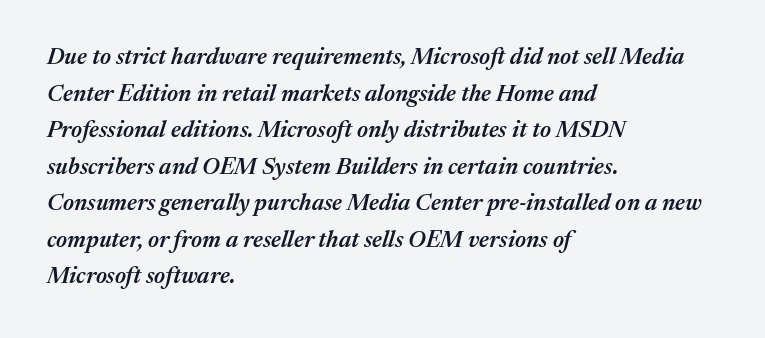
The image shows 23 px text type, italic (leaning right); set left-aligned, normal line spacing (1.59x), normal letter spacing, not underlined.
